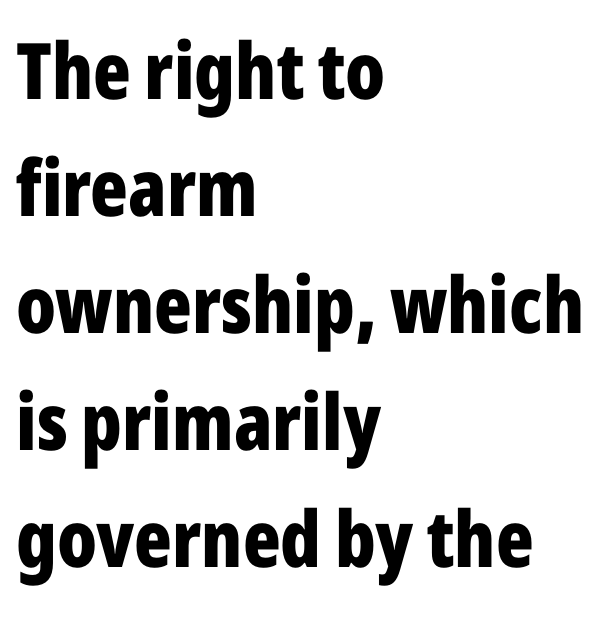
Do the characters align in a grid? No, the font is proportional. This sample uses plain, unmodified letter spacing. The space directly below the letters is spotless. Pretty heavy lettering here — definitely bold. Regular leading.
